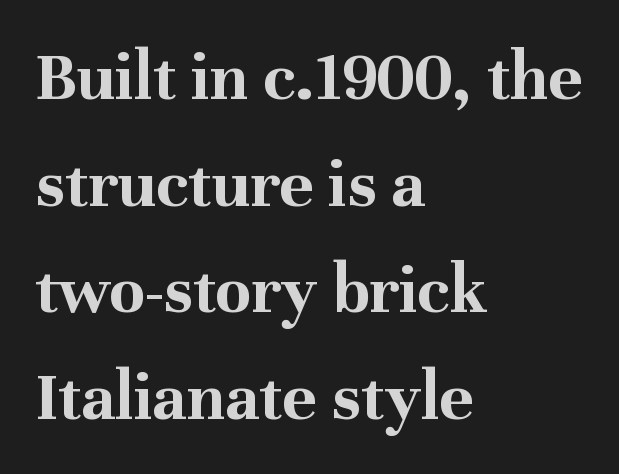
The image shows 72 px bold serif type, upright; set left-aligned, normal line spacing (1.48x), normal letter spacing, not underlined; medium stroke contrast and a medium x-height.
